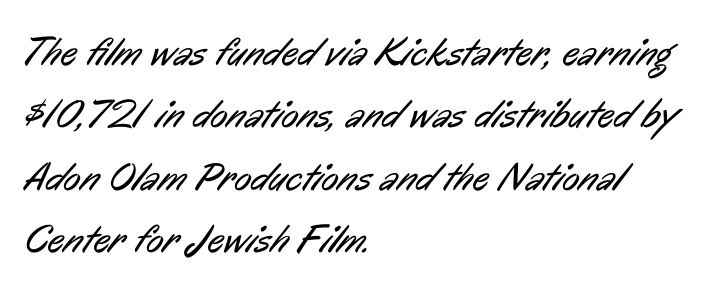
{"serif": "no", "bold": "no", "weight": "regular", "width": "condensed", "stroke_contrast": "low", "x_height": "medium", "monospaced": "no", "underline": "no", "align": "left", "line_spacing": "normal", "line_spacing_ratio": 1.56, "letter_spacing": "normal", "letter_spacing_em": 0.0, "glyph_px": 40}
